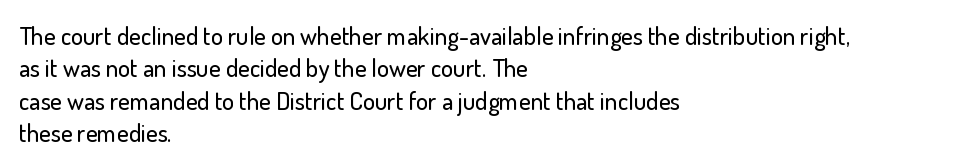
Q: Is the text italic (slanted)? A: No, it is upright.
Q: Is the text underlined? A: No.
Q: How is the paragraph aligned? A: Left-aligned.
Q: Is the spacing between letters normal or unusually wide? A: Normal.
Q: Is the spacing between lines tight, normal or loose? A: Normal.
